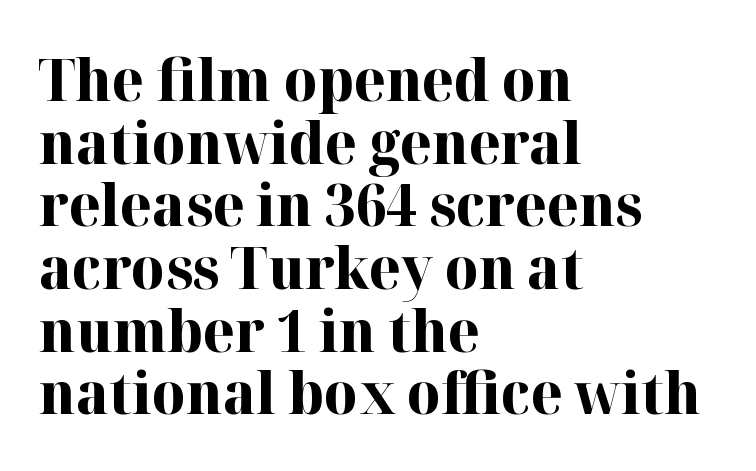
Serifs: yes, visible at the terminals of the letterforms. The face used here is proportionally spaced, like ordinary book or web type. Just letters on the line, the space beneath them empty. Stroke thickness is high; the sample reads as a true bold. Line spacing here is tight. Notice how the passage keeps a crisp vertical edge on the left only.
